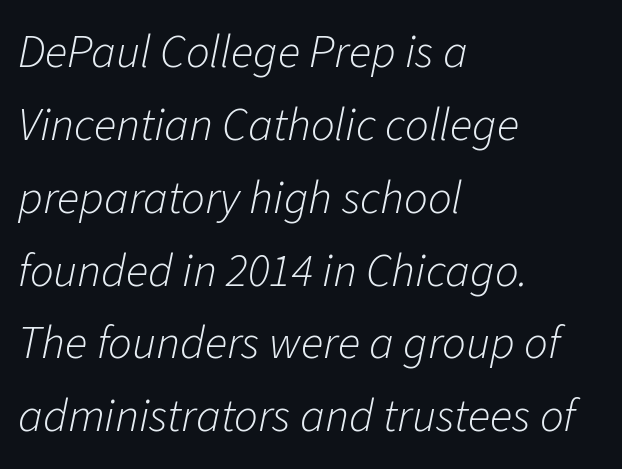
Short note: letters normally spaced. Would a proofreader flag this as italicized? Yes. A bare baseline throughout the passage. Baseline-to-baseline distance is the conventional proportion of letter height.
